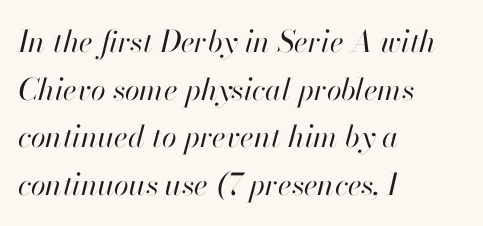
These lines were composed using italics. The passage shown has conventional tracking throughout. The string is rendered with underlining switched off. This sample has the flowing, uneven cadence of proportional lettering.
